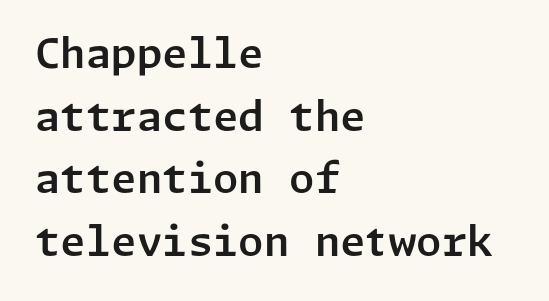
Q: Is the text italic (slanted)? A: No, it is upright.
Q: Is the typeface a serif or a sans-serif typeface? A: Sans-serif.
Q: Is the text underlined? A: No.
Q: How is the paragraph aligned? A: Left-aligned.
Q: Is the spacing between letters normal or unusually wide? A: Normal.
Q: Is the spacing between lines tight, normal or loose? A: Normal.
Q: Width (condensed, normal, or wide)? A: Normal.
Q: Stroke contrast? A: Low.
Q: x-height? A: Medium.
